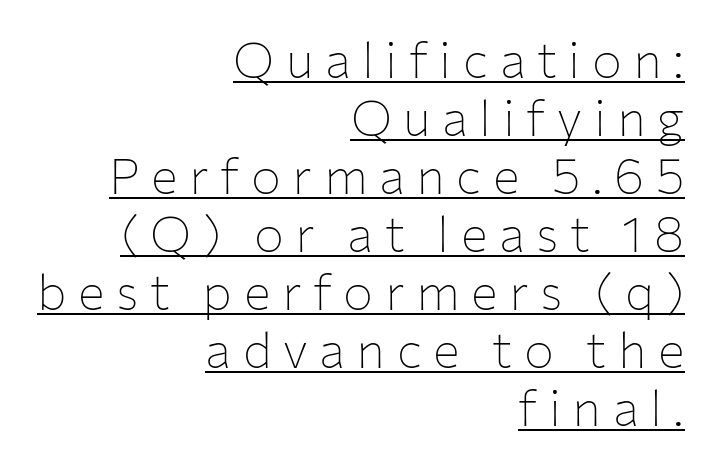
Q: Is the text bold? A: No.
Q: Is the text italic (slanted)? A: No, it is upright.
Q: Is the typeface a serif or a sans-serif typeface? A: Sans-serif.
Q: Is the text underlined? A: Yes.
Q: How is the paragraph aligned? A: Right-aligned.
Q: Is the spacing between letters normal or unusually wide? A: Unusually wide.
Q: Width (condensed, normal, or wide)? A: Normal.
Q: Stroke contrast? A: Low.
Q: x-height? A: Medium.
Q: Monospaced? A: No.
